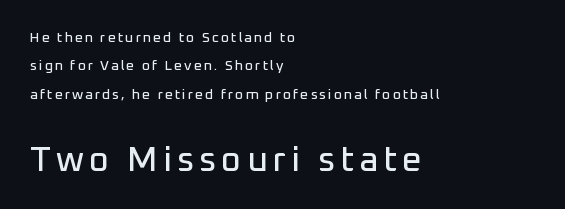
Q: Is the text italic (slanted)? A: No, it is upright.
Q: Is the typeface a serif or a sans-serif typeface? A: Sans-serif.
Q: Is the text underlined? A: No.
Q: How is the paragraph aligned? A: Left-aligned.
Q: Is the spacing between lines tight, normal or loose? A: Loose.
Q: Which block of text is set in a larger size, the first (top) or the second (bottom)? A: The second (bottom) one.
Q: Width (condensed, normal, or wide)? A: Normal.
Q: Stroke contrast? A: Low.
Q: x-height? A: Medium.
Q: Monospaced? A: No.
